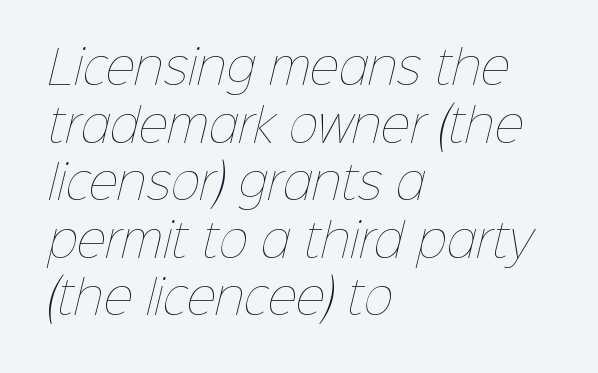
{"bold": "no", "weight": "thin", "width": "normal", "stroke_contrast": "low", "x_height": "medium", "monospaced": "no", "underline": "no", "align": "left", "line_spacing": "normal", "line_spacing_ratio": 1.28, "letter_spacing": "normal", "letter_spacing_em": 0.0, "glyph_px": 45}
